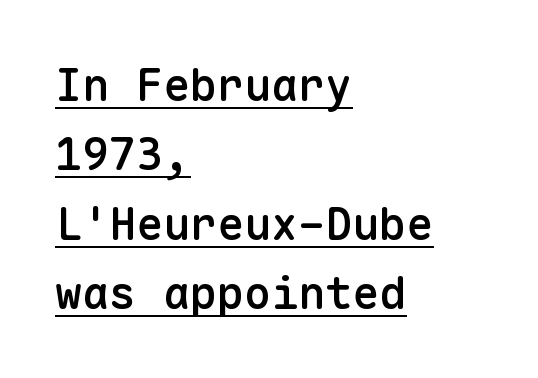
Q: Is the text bold? A: Semi-bold.
Q: Is the text italic (slanted)? A: No, it is upright.
Q: Is the typeface a serif or a sans-serif typeface? A: Sans-serif.
Q: Is the text underlined? A: Yes.
Q: How is the paragraph aligned? A: Left-aligned.
Q: Is the spacing between letters normal or unusually wide? A: Normal.
Q: Is the spacing between lines tight, normal or loose? A: Normal.
Q: Width (condensed, normal, or wide)? A: Normal.
Q: Stroke contrast? A: Low.
Q: x-height? A: Medium.
Q: Monospaced? A: Yes.
